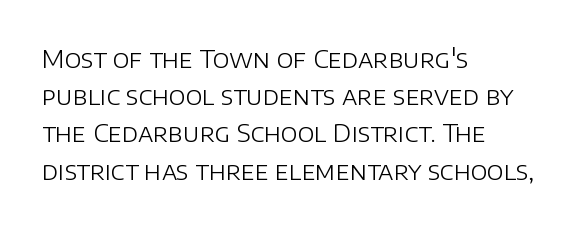
{"italic": "no", "bold": "no", "underline": "no", "align": "left", "line_spacing": "normal", "line_spacing_ratio": 1.49, "letter_spacing": "normal", "letter_spacing_em": 0.0, "glyph_px": 25}
